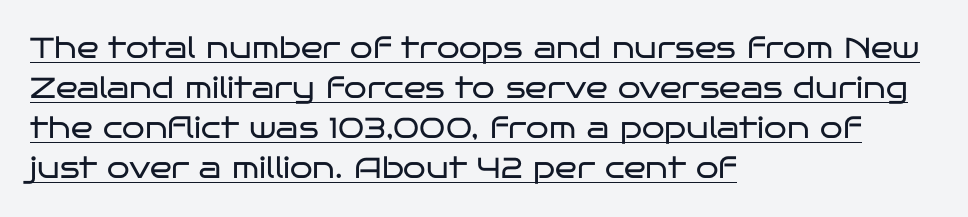
The image shows 29 px regular-weight, wide sans-serif type, upright; set left-aligned, normal line spacing (1.38x), normal letter spacing, underlined; low stroke contrast and a large x-height.
